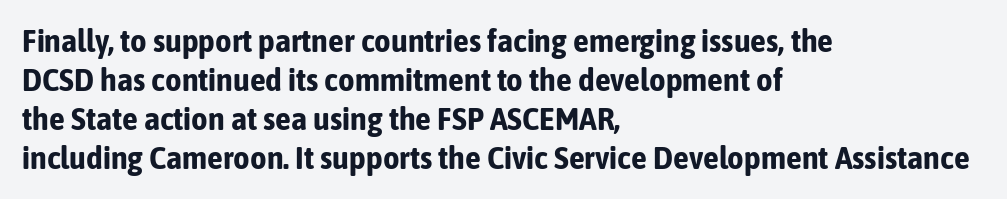
Observe the absence of serifs on each vertical stroke in this sample. If you drew a ruler down the left edge, every line would touch it. Ordinary non-slanted type is in use. Spacing verdict: proportional, widths tailored to each character. The string is rendered with underlining switched off. Standard letterfit; no display-style spreading of the glyphs.
